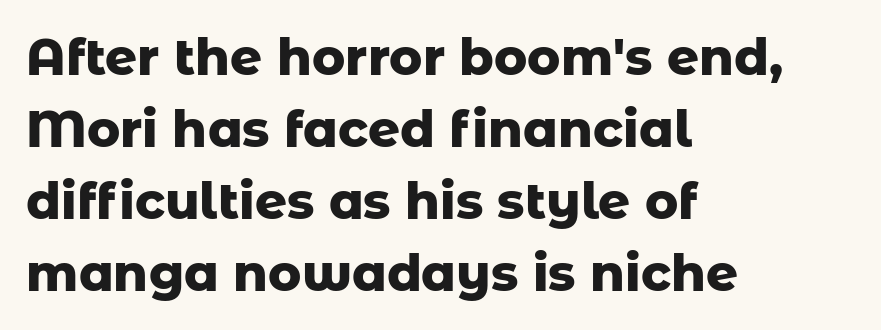
Q: Is the text bold? A: Yes.
Q: Is the text italic (slanted)? A: No, it is upright.
Q: Is the typeface a serif or a sans-serif typeface? A: Sans-serif.
Q: Is the text underlined? A: No.
Q: How is the paragraph aligned? A: Left-aligned.
Q: Is the spacing between letters normal or unusually wide? A: Normal.
Q: Is the spacing between lines tight, normal or loose? A: Normal.
Q: Width (condensed, normal, or wide)? A: Normal.
Q: Stroke contrast? A: Low.
Q: x-height? A: Medium.
Q: Monospaced? A: No.
